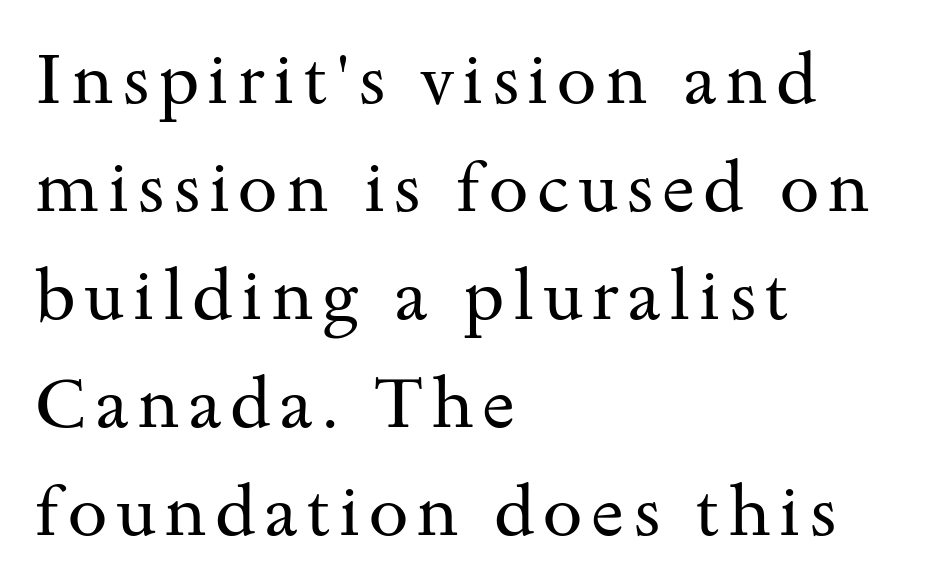
{"serif": "yes", "italic": "no", "bold": "no", "weight": "regular", "width": "wide", "stroke_contrast": "medium", "x_height": "small", "monospaced": "no", "underline": "no", "align": "left", "line_spacing": "normal", "line_spacing_ratio": 1.52, "glyph_px": 71}
